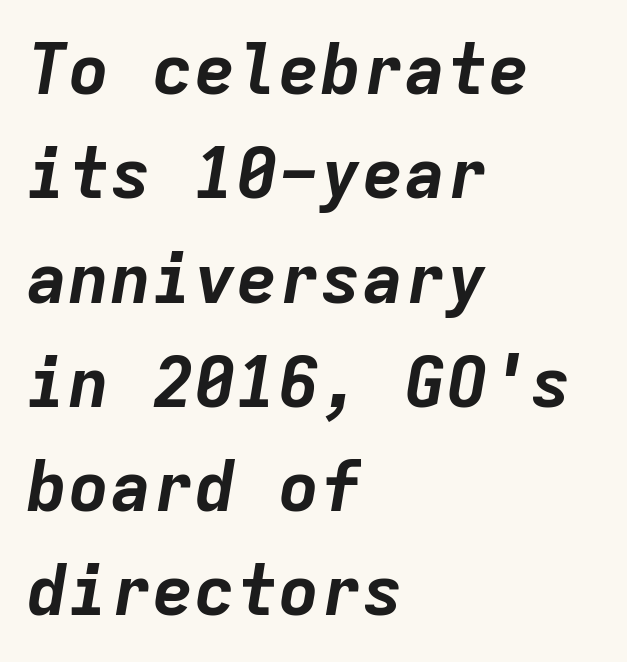
The passage shown is typed in a monospace face where columns stay perfectly aligned. A classic flush-left, rag-right setting is used for this passage. Check under the words: just untouched page. Looking at the ascenders, they clearly lean. Strokes here are thick enough to call this a true bold. Default kerning and tracking; the words read as compact shapes.
